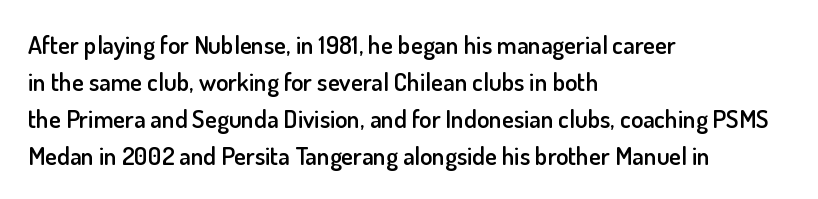
Q: Is the text bold? A: Semi-bold.
Q: Is the text italic (slanted)? A: No, it is upright.
Q: Is the text underlined? A: No.
Q: How is the paragraph aligned? A: Left-aligned.
Q: Is the spacing between letters normal or unusually wide? A: Normal.
Q: Is the spacing between lines tight, normal or loose? A: Normal.
